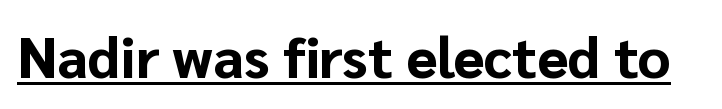
Q: Is the text bold? A: Yes.
Q: Is the text italic (slanted)? A: No, it is upright.
Q: Is the typeface a serif or a sans-serif typeface? A: Sans-serif.
Q: Is the text underlined? A: Yes.
Q: Is the spacing between letters normal or unusually wide? A: Normal.
Q: Width (condensed, normal, or wide)? A: Normal.
Q: Stroke contrast? A: Low.
Q: x-height? A: Medium.
Q: Monospaced? A: No.
